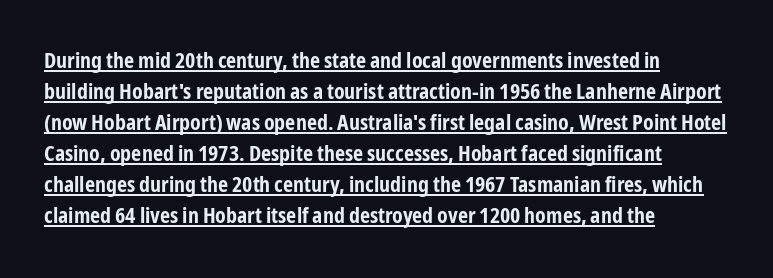
{"italic": "no", "bold": "yes", "underline": "yes", "align": "left", "line_spacing": "normal", "line_spacing_ratio": 1.41, "letter_spacing": "normal", "letter_spacing_em": 0.0, "glyph_px": 22}
